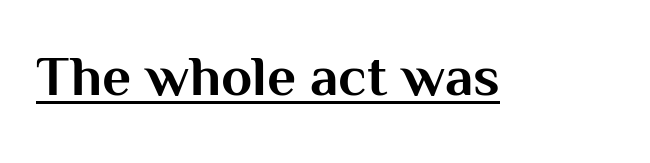
The image shows 57 px bold sans-serif type, upright; set normal letter spacing, underlined; medium stroke contrast and a medium x-height.
